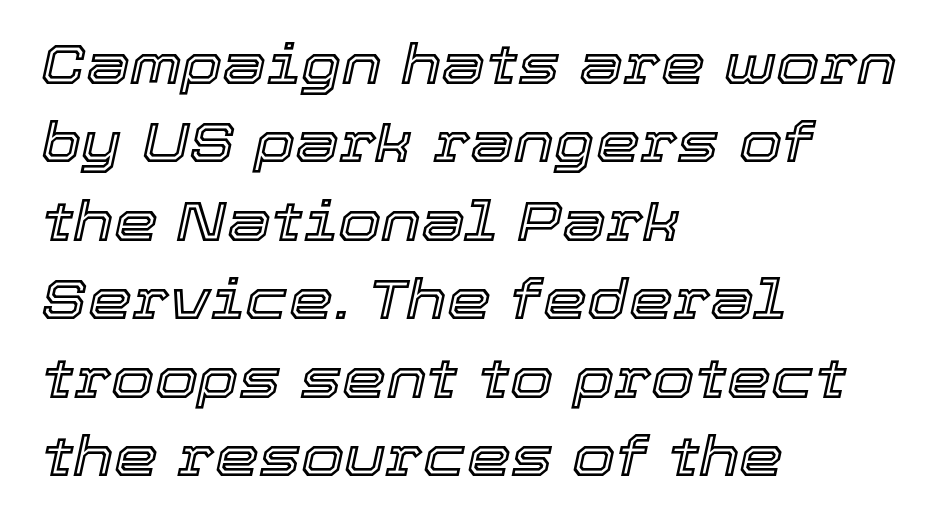
{"italic": "yes", "lean": "right", "slant_degrees": 12, "width": "normal", "x_height": "medium", "monospaced": "no", "underline": "no", "align": "left", "line_spacing": "normal", "line_spacing_ratio": 1.4, "letter_spacing": "normal", "letter_spacing_em": 0.0, "glyph_px": 56}
